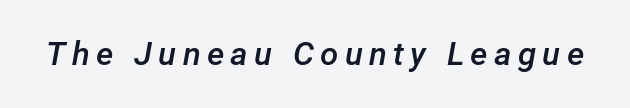
The image shows 33 px semibold type, italic (leaning right); set not underlined; low stroke contrast and a medium x-height.
